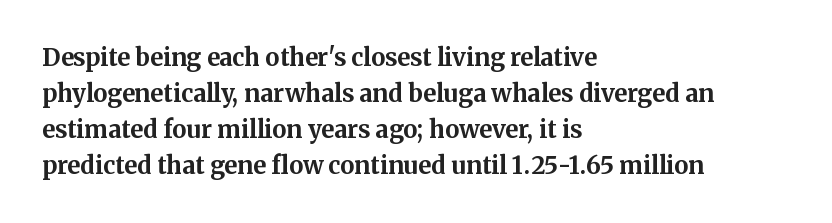
Q: Is the text bold? A: Yes.
Q: Is the text italic (slanted)? A: No, it is upright.
Q: Is the text underlined? A: No.
Q: How is the paragraph aligned? A: Left-aligned.
Q: Is the spacing between letters normal or unusually wide? A: Normal.
Q: Is the spacing between lines tight, normal or loose? A: Normal.
